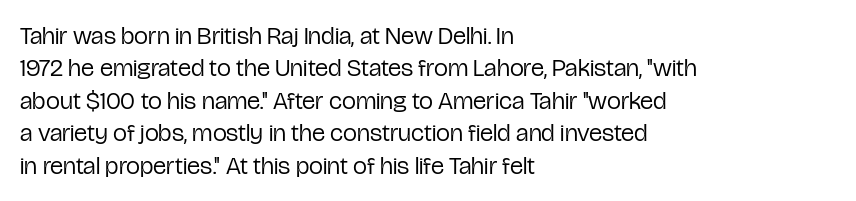
Q: Is the text bold? A: No.
Q: Is the text italic (slanted)? A: No, it is upright.
Q: Is the text underlined? A: No.
Q: How is the paragraph aligned? A: Left-aligned.
Q: Is the spacing between letters normal or unusually wide? A: Normal.
Q: Is the spacing between lines tight, normal or loose? A: Normal.
